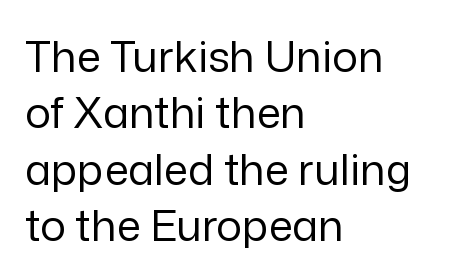
Q: Is the text bold? A: No.
Q: Is the text italic (slanted)? A: No, it is upright.
Q: Is the typeface a serif or a sans-serif typeface? A: Sans-serif.
Q: Is the text underlined? A: No.
Q: How is the paragraph aligned? A: Left-aligned.
Q: Is the spacing between letters normal or unusually wide? A: Normal.
Q: Is the spacing between lines tight, normal or loose? A: Normal.
Q: Width (condensed, normal, or wide)? A: Normal.
Q: Stroke contrast? A: Low.
Q: x-height? A: Medium.
Q: Monospaced? A: No.
